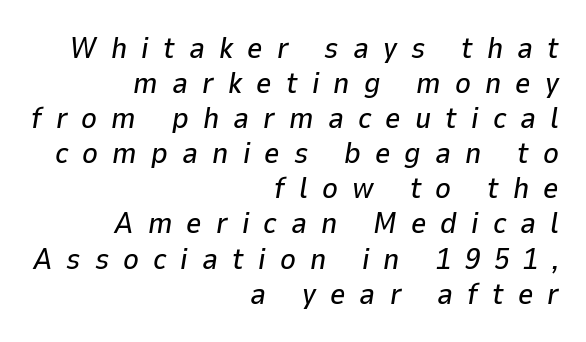
The image shows 30 px text type, italic (leaning right); set right-aligned, line spacing 1.17x, unusually wide letter spacing (+0.47 em), not underlined; low stroke contrast and a medium x-height.
